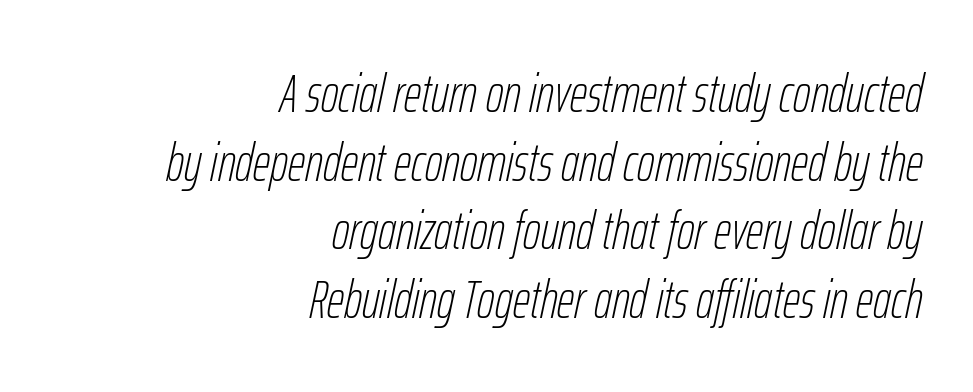
The image shows 54 px thin, condensed type, italic (leaning right); set right-aligned, normal line spacing (1.27x), normal letter spacing, not underlined; low stroke contrast and a medium x-height.
